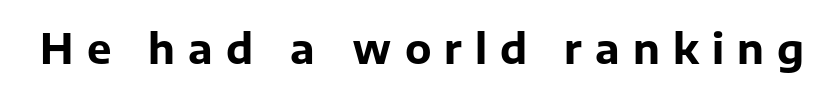
Q: Is the text bold? A: Yes.
Q: Is the text italic (slanted)? A: No, it is upright.
Q: Is the typeface a serif or a sans-serif typeface? A: Sans-serif.
Q: Is the text underlined? A: No.
Q: Is the spacing between letters normal or unusually wide? A: Unusually wide.
Q: Width (condensed, normal, or wide)? A: Normal.
Q: Stroke contrast? A: Low.
Q: x-height? A: Medium.
Q: Monospaced? A: No.
